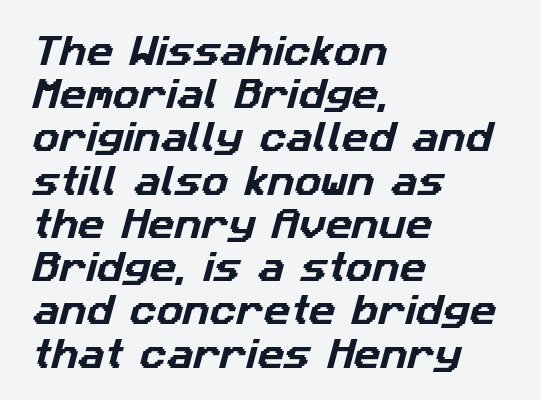
Q: Is the typeface a serif or a sans-serif typeface? A: Sans-serif.
Q: Is the text underlined? A: No.
Q: How is the paragraph aligned? A: Left-aligned.
Q: Is the spacing between letters normal or unusually wide? A: Normal.
Q: Is the spacing between lines tight, normal or loose? A: Normal.
Q: Width (condensed, normal, or wide)? A: Normal.
Q: Stroke contrast? A: Low.
Q: x-height? A: Medium.
Q: Monospaced? A: No.
